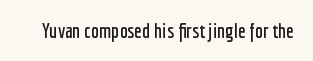
Q: Is the text italic (slanted)? A: No, it is upright.
Q: Is the text underlined? A: No.
Q: Is the spacing between letters normal or unusually wide? A: Normal.
